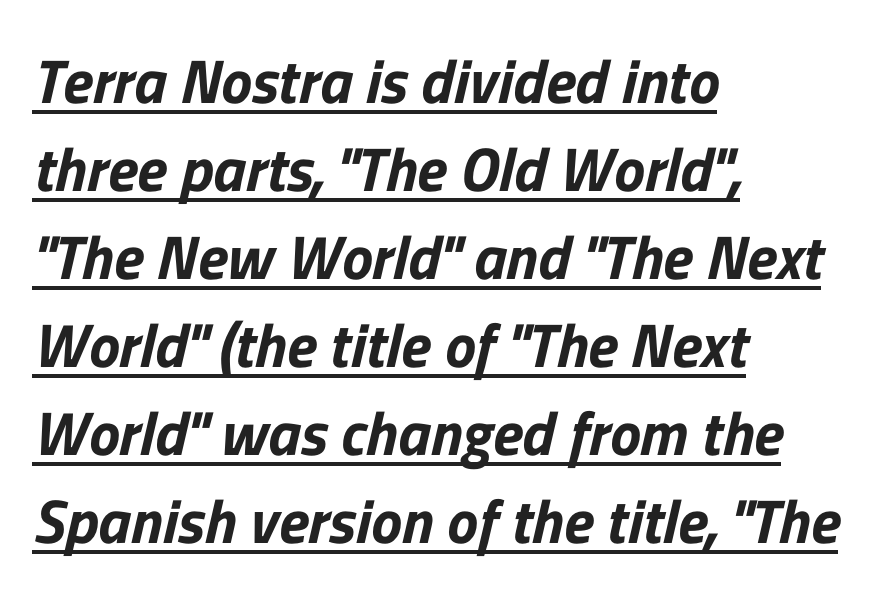
The lines are quadded left. The typeface chosen for these lines omits serifs. Proportional: the letters do not fall into vertical columns. Each new line begins a customary step beneath the previous one. The rendered words wear a rule along their underside. How are the letters spaced? Ordinarily, with no added tracking.
